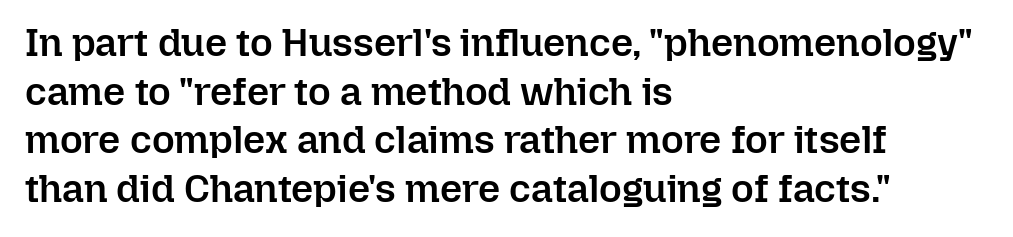
The line texture is even and compact thanks to regular tracking. Do the characters align in a grid? No, the font is proportional. Style check: upright. Alignment: flush left. Honestly, the row spacing looks completely unremarkable. The glyphs are unaccompanied by any horizontal stroke below them.
